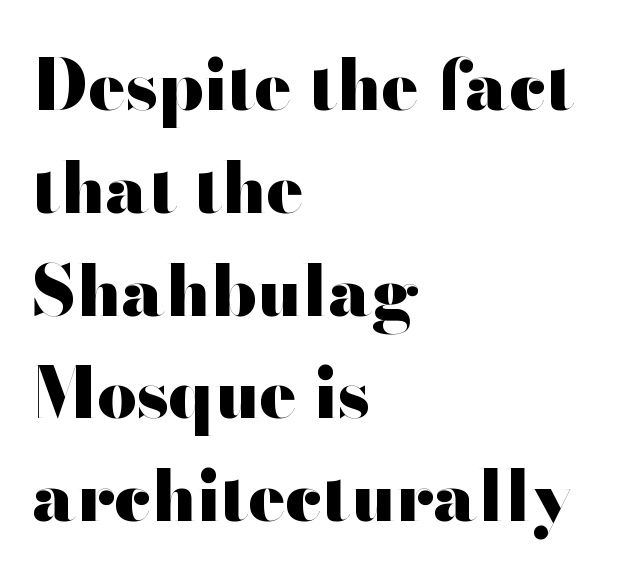
Successive baselines arrive at the customary interval. Unlike italic type, these characters show no tilt at all. This sample has the flowing, uneven cadence of proportional lettering. Is the letter spacing exaggerated? No — it looks like the ordinary default. Check where the strokes stop: nothing finishes them off — pure sans. The space directly below the letters is spotless.
